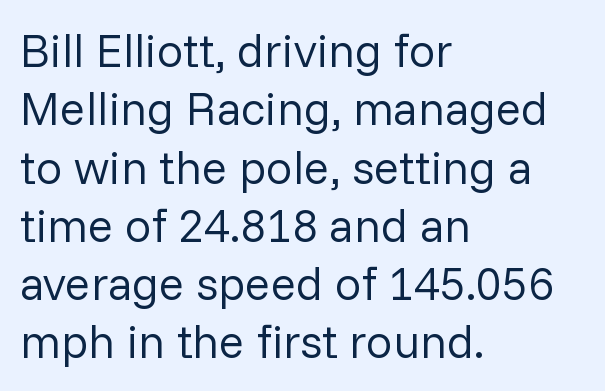
{"serif": "no", "italic": "no", "bold": "no", "weight": "regular", "width": "normal", "stroke_contrast": "low", "x_height": "medium", "monospaced": "no", "underline": "no", "align": "left", "line_spacing_ratio": 1.24, "letter_spacing": "normal", "letter_spacing_em": 0.0, "glyph_px": 47}
